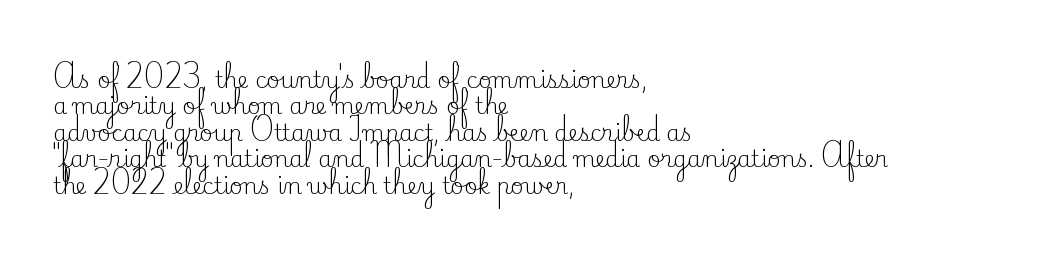
{"italic": "no", "bold": "no", "underline": "no", "align": "left", "line_spacing_ratio": 1.2, "letter_spacing": "normal", "letter_spacing_em": 0.0, "glyph_px": 22}
